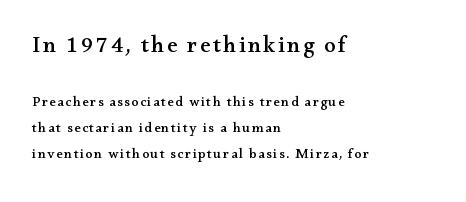
Q: Is the text italic (slanted)? A: No, it is upright.
Q: Is the text underlined? A: No.
Q: How is the paragraph aligned? A: Left-aligned.
Q: Which block of text is set in a larger size, the first (top) or the second (bottom)? A: The first (top) one.
